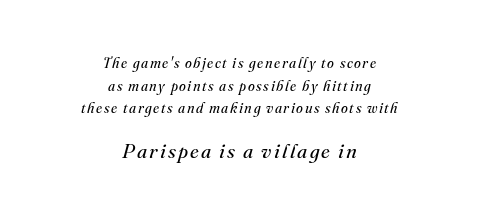
{"italic": "yes", "lean": "right", "slant_degrees": 16, "bold": "no", "underline": "no", "align": "center", "line_spacing": "normal", "line_spacing_ratio": 1.62, "larger_block": "second", "size_ratio": 1.43, "glyph_px": 20}
